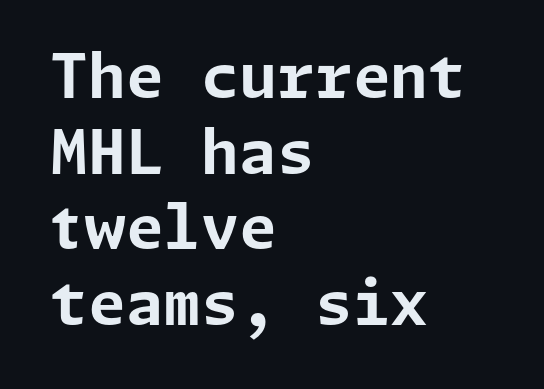
{"serif": "no", "italic": "no", "bold": "yes", "weight": "bold", "width": "normal", "stroke_contrast": "low", "x_height": "medium", "underline": "no", "align": "left", "line_spacing_ratio": 1.24, "letter_spacing": "normal", "letter_spacing_em": 0.0, "glyph_px": 61}
